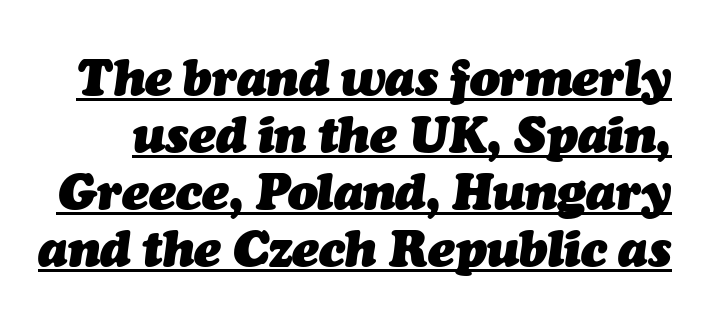
The image shows 50 px heavy type, italic (leaning right); set tight line spacing (1.14x), normal letter spacing, underlined; medium stroke contrast and a medium x-height.
